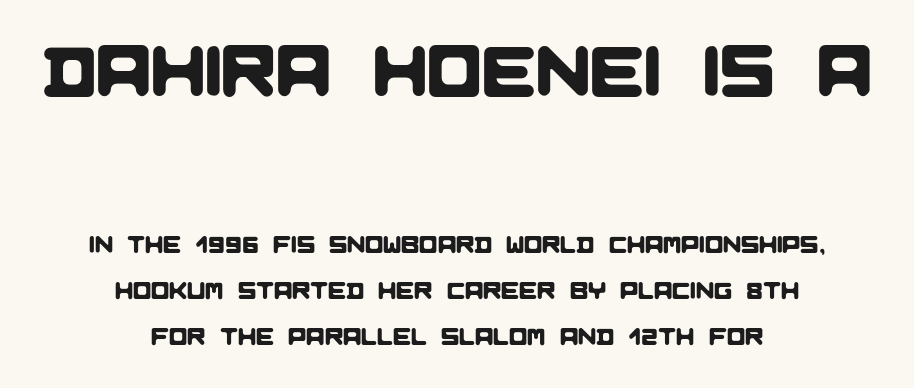
The image shows 72 px sans-serif type; set centered, loose line spacing (1.91x), normal letter spacing, not underlined; the first (top) block is 3.0x larger; low stroke contrast and a large x-height.
